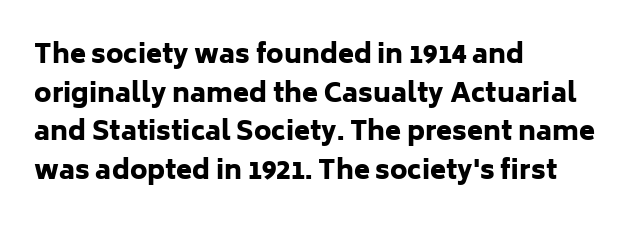
The image shows 26 px bold type, upright; set left-aligned, normal line spacing (1.49x), normal letter spacing, not underlined.
